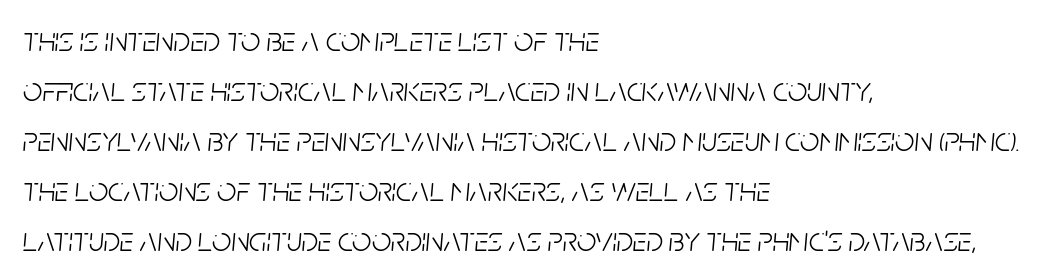
{"italic": "yes", "lean": "right", "slant_degrees": 5, "bold": "no", "weight": "light", "width": "condensed", "stroke_contrast": "low", "x_height": "large", "monospaced": "no", "underline": "no", "align": "left", "line_spacing": "normal", "line_spacing_ratio": 1.47, "letter_spacing": "normal", "letter_spacing_em": 0.0, "glyph_px": 34}
